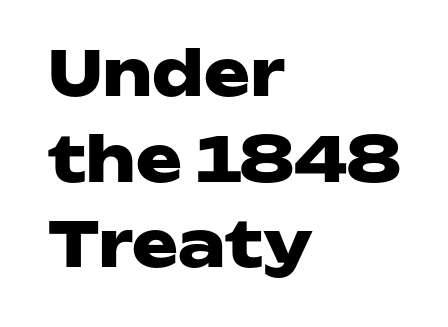
Q: Is the text bold? A: Yes.
Q: Is the text italic (slanted)? A: No, it is upright.
Q: Is the typeface a serif or a sans-serif typeface? A: Sans-serif.
Q: Is the text underlined? A: No.
Q: How is the paragraph aligned? A: Left-aligned.
Q: Is the spacing between letters normal or unusually wide? A: Normal.
Q: Is the spacing between lines tight, normal or loose? A: Normal.
Q: Width (condensed, normal, or wide)? A: Wide.
Q: Stroke contrast? A: Low.
Q: x-height? A: Medium.
Q: Monospaced? A: No.
